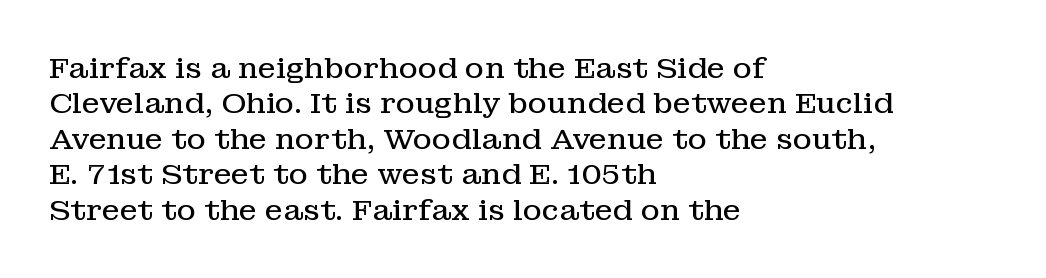
Q: Is the text bold? A: No.
Q: Is the text italic (slanted)? A: No, it is upright.
Q: Is the typeface a serif or a sans-serif typeface? A: Serif.
Q: Is the text underlined? A: No.
Q: How is the paragraph aligned? A: Left-aligned.
Q: Is the spacing between letters normal or unusually wide? A: Normal.
Q: Width (condensed, normal, or wide)? A: Normal.
Q: Stroke contrast? A: Low.
Q: x-height? A: Medium.
Q: Monospaced? A: No.
